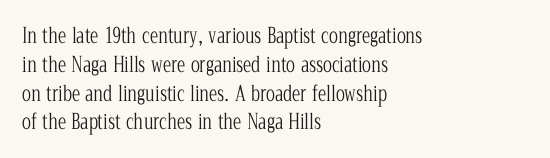
Each new line begins a customary step beneath the previous one. Stems here are at most as thick as an everyday book face. Words appear dense and cohesive because spacing is normal. Descenders hang freely into open space. The axis of the letterforms is exactly vertical.
